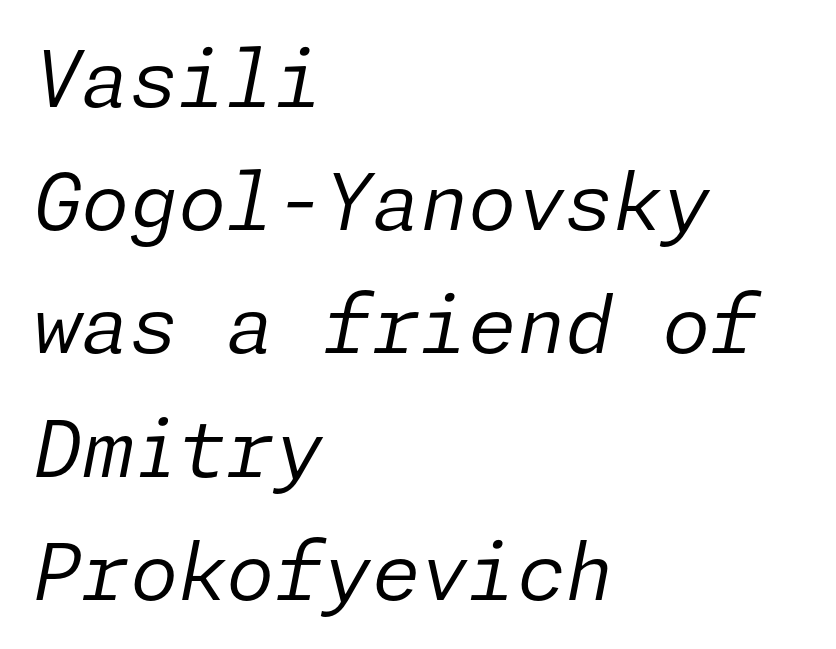
The space beneath each line is pristine and unruled. If you drew a line through each stem, it would be angled. The letters sit at their default tracking, neither squeezed nor spread. Is this a heavy cut? Hardly; it is regular or lighter.
